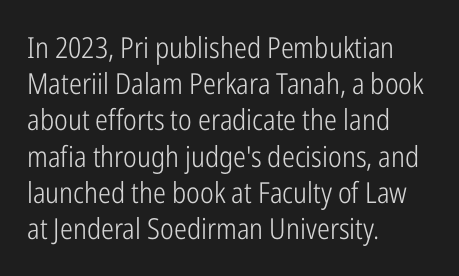
The image shows 29 px light, condensed sans-serif type, upright; set left-aligned, normal line spacing (1.25x), normal letter spacing, not underlined; low stroke contrast and a medium x-height.
